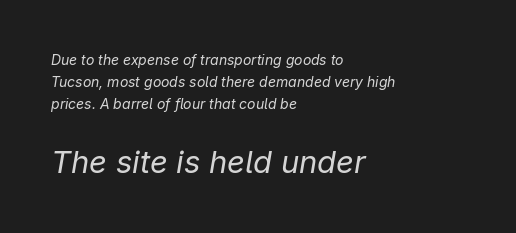
The image shows 31 px regular-weight type, italic (leaning right); set left-aligned, normal line spacing (1.58x), normal letter spacing, not underlined; the second (bottom) block is 2.21x larger; low stroke contrast and a medium x-height.
